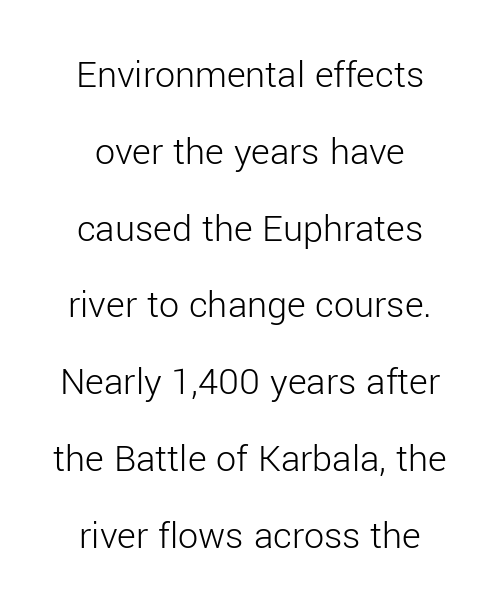
Each new line begins a long way beneath the previous one. Just letters on the line, the space beneath them empty. The characters display no serif detailing; their extremities are plain. The rendering uses natural spacing where letterforms have individual widths.
